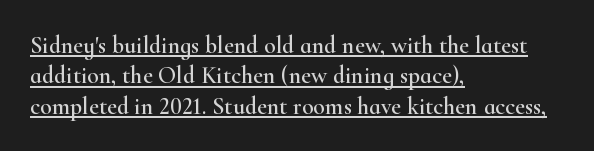
These lines stack with their left ends in a neat column. This sample uses an upright cut, with every glyph sitting square on the baseline. Glance below the letters and you will spot a drawn line. The line-height multiplier appears to be the usual default. Glyph-to-glyph distance matches everyday printed text.
